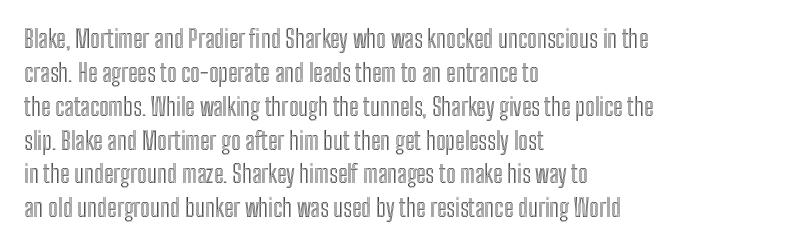
Q: Is the text italic (slanted)? A: No, it is upright.
Q: Is the text underlined? A: No.
Q: How is the paragraph aligned? A: Left-aligned.
Q: Is the spacing between letters normal or unusually wide? A: Normal.
Q: Is the spacing between lines tight, normal or loose? A: Normal.
